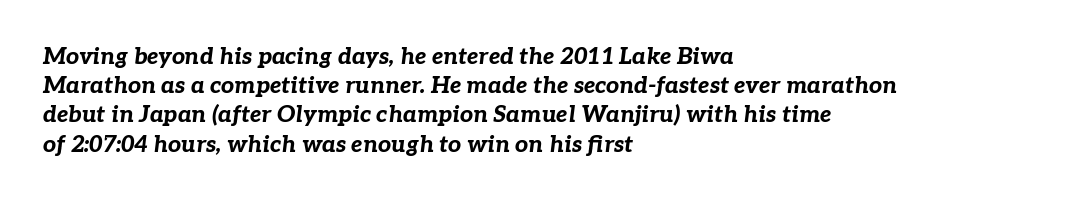
A full-strength bold gives these letters their thick strokes. Leading: standard. Students, note that the glyphs here touch the page at normal intervals. These lines stack with their left ends in a neat column. Posture: slanted.
